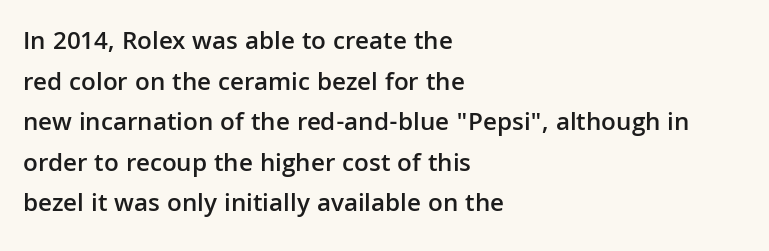
{"italic": "no", "bold": "semi", "underline": "no", "align": "left", "line_spacing": "normal", "line_spacing_ratio": 1.56, "letter_spacing": "normal", "letter_spacing_em": 0.0, "glyph_px": 26}
